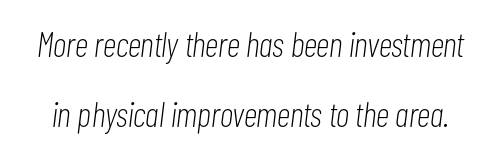
{"italic": "yes", "lean": "right", "slant_degrees": 7, "bold": "no", "weight": "light", "width": "condensed", "stroke_contrast": "low", "x_height": "medium", "monospaced": "no", "underline": "no", "line_spacing": "loose", "line_spacing_ratio": 1.99, "letter_spacing": "normal", "letter_spacing_em": 0.0, "glyph_px": 35}
